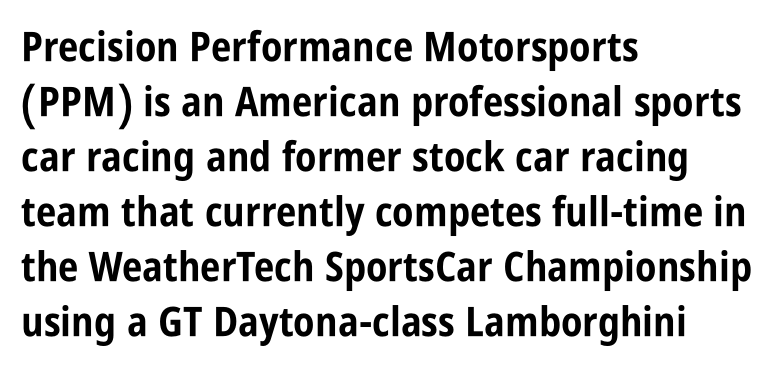
The image shows 41 px bold, condensed sans-serif type, upright; set left-aligned, normal line spacing (1.34x), normal letter spacing, not underlined; low stroke contrast and a large x-height.
